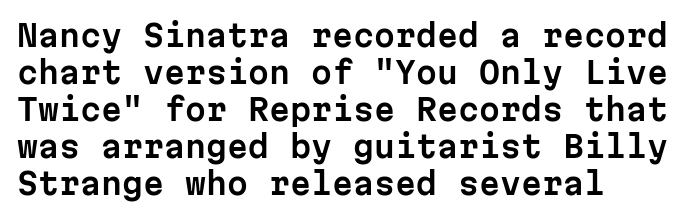
Honestly, there is no underline to notice here at all. Each letter, wide or thin by design, is forced into the same width here. Every character sits straight up, as roman type does. Type style note: lacks serifs. The rendering keeps characters at their native spacing. Layout note: lines flush left.
